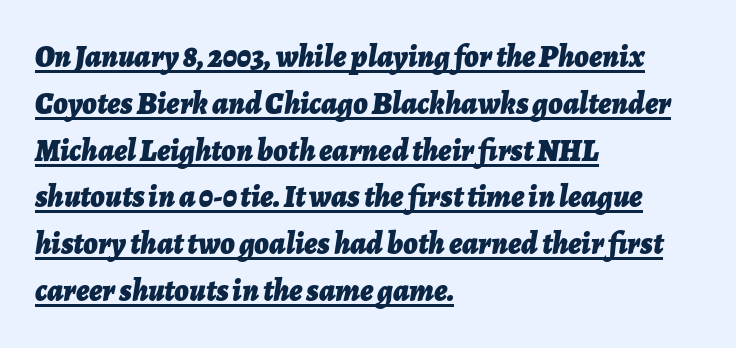
Q: Is the text bold? A: Yes.
Q: Is the text italic (slanted)? A: Yes, it leans right by about 7 degrees.
Q: Is the text underlined? A: Yes.
Q: How is the paragraph aligned? A: Left-aligned.
Q: Is the spacing between letters normal or unusually wide? A: Normal.
Q: Is the spacing between lines tight, normal or loose? A: Normal.
Q: Width (condensed, normal, or wide)? A: Normal.
Q: Stroke contrast? A: Low.
Q: x-height? A: Medium.
Q: Monospaced? A: No.
